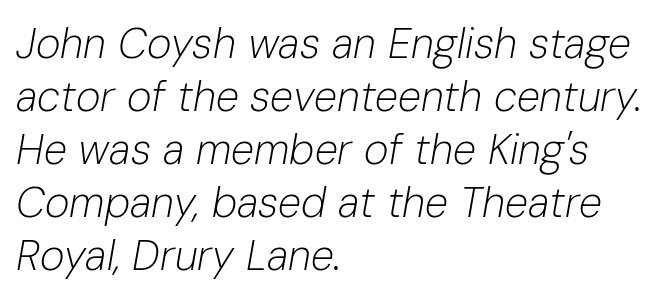
{"italic": "yes", "lean": "right", "slant_degrees": 10, "bold": "no", "weight": "light", "width": "normal", "stroke_contrast": "low", "x_height": "medium", "monospaced": "no", "underline": "no", "align": "left", "line_spacing": "normal", "line_spacing_ratio": 1.26, "letter_spacing": "normal", "letter_spacing_em": 0.0, "glyph_px": 42}
